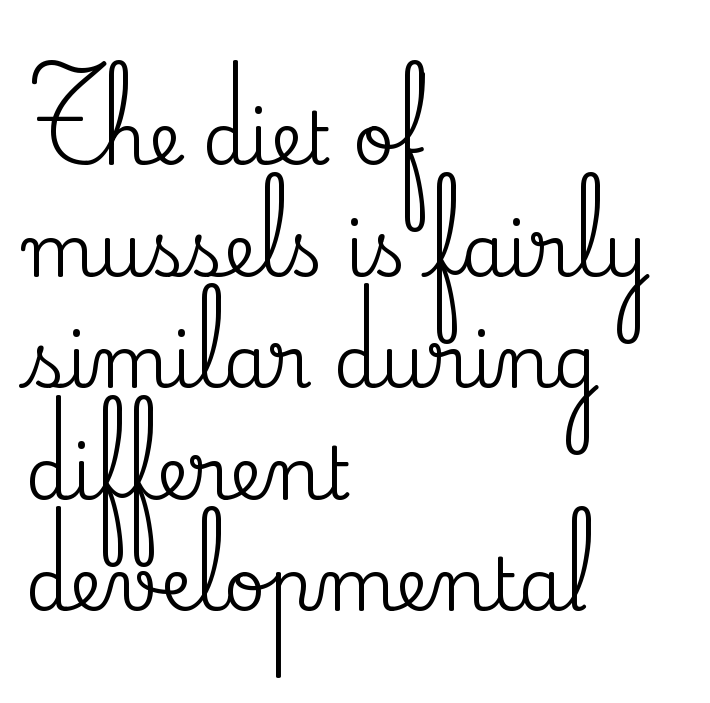
Glyph-to-glyph distance matches everyday printed text. The passage shown is typed in a proportional face where columns would drift. The characters display serif detailing at their extremities. The block of text has a typical density, with ordinary space between rows.
